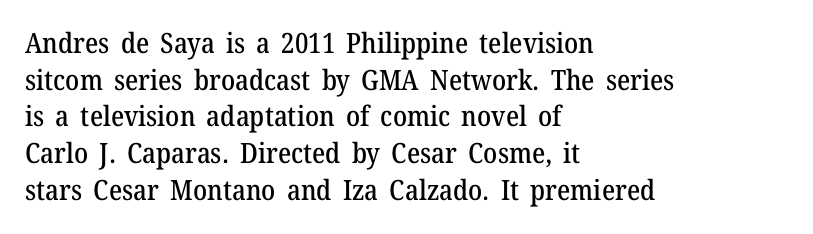
Here the designer chose a conventional face with non-uniform glyph widths. The passage shown is not underscored anywhere. It's the straight-up-and-down kind of type. Which margin do the lines hug? The left one — the right edge is uneven. A typesetter would call this leading conventional body-copy spacing. Look at the tracking — it's just the regular setting, nothing added.
